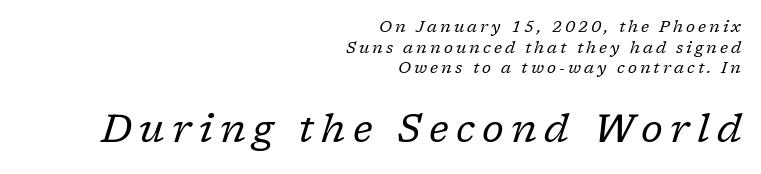
The image shows 39 px regular-weight serif type, italic (leaning right); set right-aligned, normal line spacing (1.29x), not underlined; the second (bottom) block is 2.44x larger; low stroke contrast and a medium x-height.
